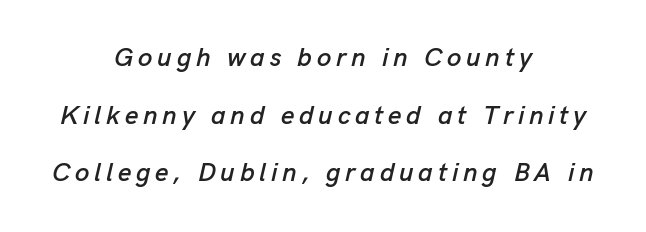
{"italic": "yes", "lean": "right", "slant_degrees": 13, "underline": "no", "align": "center", "line_spacing": "loose", "line_spacing_ratio": 2.22, "glyph_px": 26}
